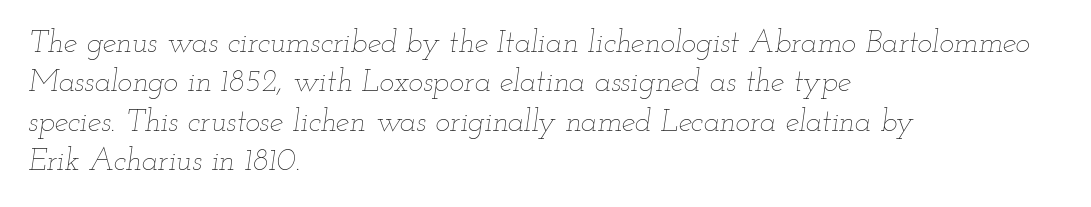
{"italic": "yes", "lean": "right", "slant_degrees": 12, "bold": "no", "weight": "thin", "width": "wide", "stroke_contrast": "low", "x_height": "small", "monospaced": "no", "underline": "no", "align": "left", "line_spacing": "normal", "line_spacing_ratio": 1.27, "letter_spacing": "normal", "letter_spacing_em": 0.0, "glyph_px": 31}
